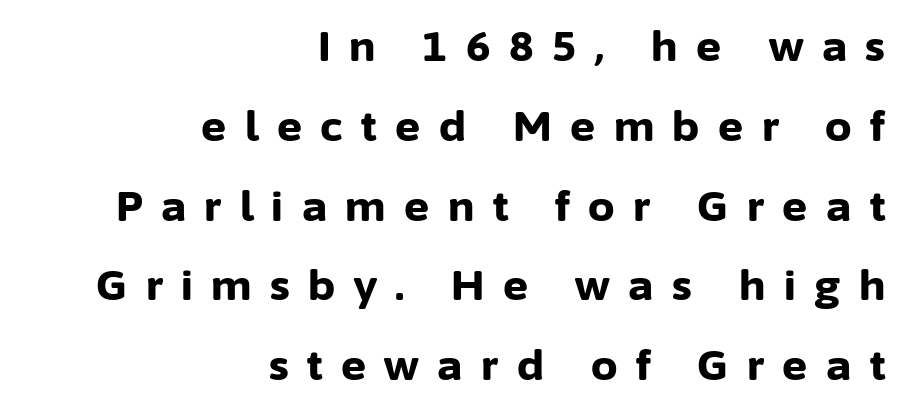
Is this a fixed-width face? No — the glyphs have proportional, varying widths. Any mark beneath the type? The region is blank. Unlike a traditional serif, this face leaves its strokes unadorned. The letters stand upright; this is a roman face.
